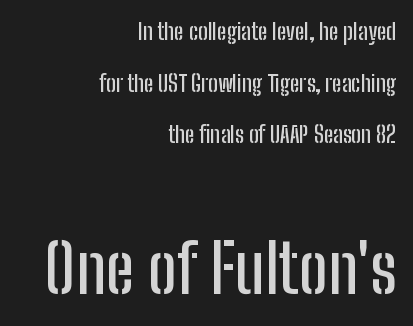
{"serif": "no", "italic": "no", "width": "condensed", "stroke_contrast": "low", "x_height": "medium", "monospaced": "no", "underline": "no", "align": "right", "line_spacing": "loose", "line_spacing_ratio": 2.25, "letter_spacing": "normal", "letter_spacing_em": 0.0, "larger_block": "second", "size_ratio": 2.96, "glyph_px": 68}
